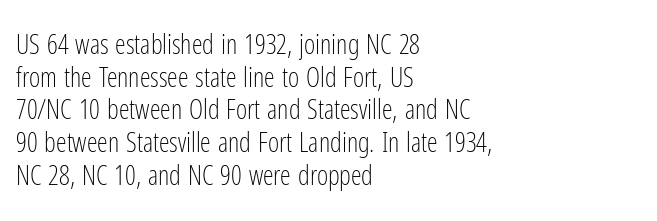
The image shows 27 px text type, upright; set left-aligned, line spacing 1.21x, normal letter spacing, not underlined.
